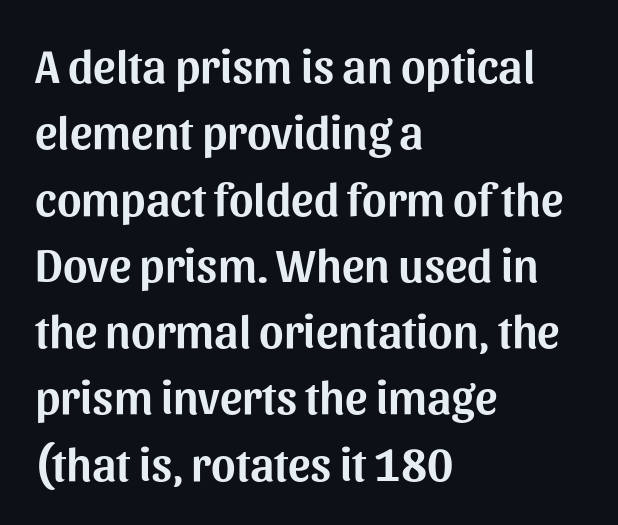
The image shows 47 px sans-serif type, upright; set left-aligned, normal line spacing (1.41x), normal letter spacing, not underlined; medium stroke contrast and a medium x-height.
